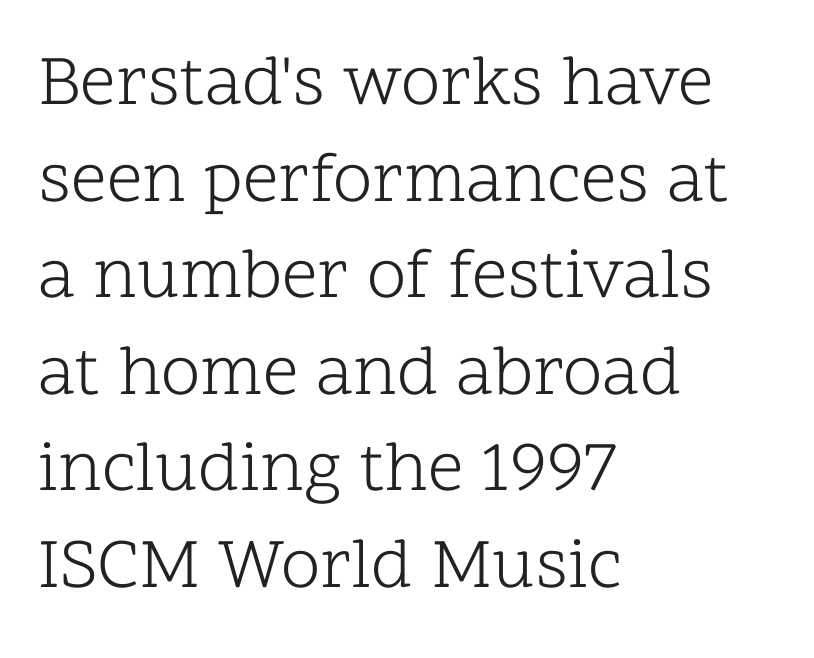
The text was rendered using a seriffed face with decorative stroke endings. Alignment: flush left. Nope, not italic — everything's standing straight. Is there much room between lines? A standard amount, neither cramped nor airy. This rendering features lettering with no underline. No heavy texture on the line: the type isn't bold.
